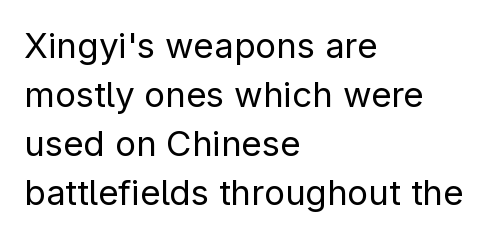
{"serif": "no", "italic": "no", "bold": "no", "weight": "regular", "width": "normal", "stroke_contrast": "low", "x_height": "medium", "monospaced": "no", "underline": "no", "align": "left", "line_spacing": "normal", "line_spacing_ratio": 1.4, "letter_spacing": "normal", "letter_spacing_em": 0.0, "glyph_px": 35}
